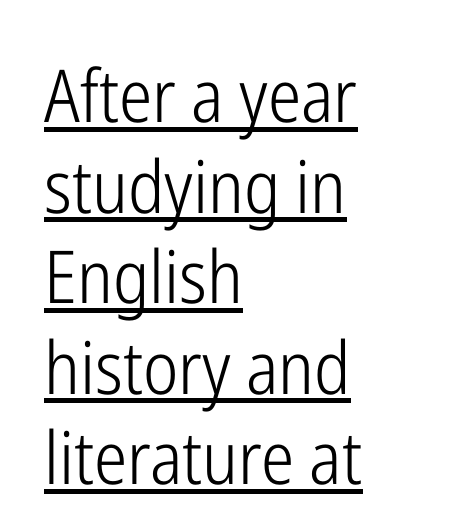
{"serif": "no", "italic": "no", "bold": "no", "weight": "light", "width": "condensed", "stroke_contrast": "low", "x_height": "medium", "monospaced": "no", "underline": "yes", "align": "left", "line_spacing_ratio": 1.24, "letter_spacing": "normal", "letter_spacing_em": 0.0, "glyph_px": 73}
